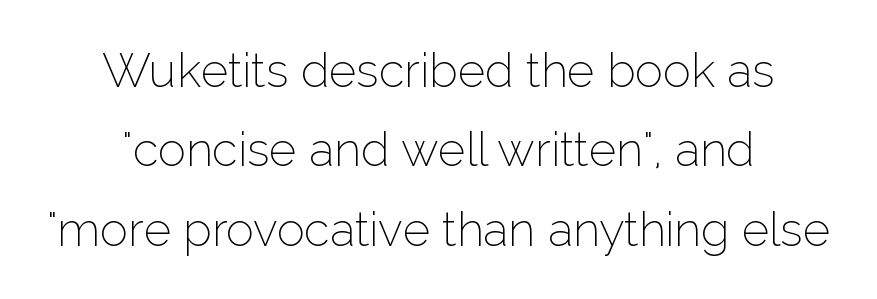
Weight: in the light-to-regular range. Every stem runs plumb, perpendicular to the baseline. Horizontal bands of white between lines are of average thickness. This rendering uses center alignment, leaving both contours irregular but symmetric. Think of a printed novel: that variable character pitch is what you see here.
